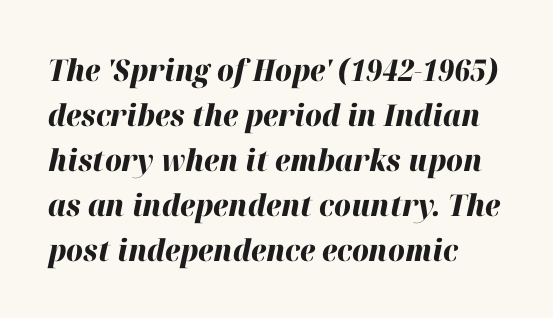
{"italic": "yes", "lean": "right", "slant_degrees": 12, "bold": "yes", "weight": "heavy", "width": "normal", "stroke_contrast": "high", "x_height": "medium", "monospaced": "no", "underline": "no", "align": "left", "line_spacing": "normal", "line_spacing_ratio": 1.5, "letter_spacing": "normal", "letter_spacing_em": 0.0, "glyph_px": 30}
